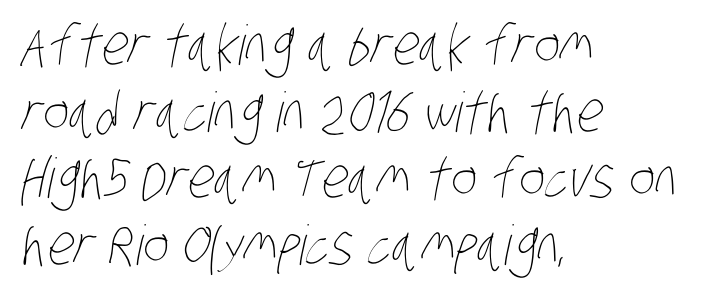
Horizontally, the lines are justified to the leading edge only. Glyph-to-glyph distance matches everyday printed text. Looks like regular typesetting: each glyph gets only the width it needs. Stroke thickness stays within the range of a standard reading face or lighter. Bare-footed words on every line.
